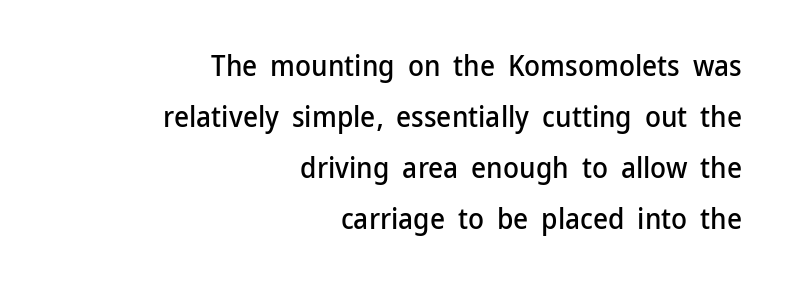
Q: Is the text italic (slanted)? A: No, it is upright.
Q: Is the typeface a serif or a sans-serif typeface? A: Sans-serif.
Q: Is the text underlined? A: No.
Q: How is the paragraph aligned? A: Right-aligned.
Q: Is the spacing between letters normal or unusually wide? A: Normal.
Q: Width (condensed, normal, or wide)? A: Normal.
Q: Stroke contrast? A: Low.
Q: x-height? A: Medium.
Q: Monospaced? A: No.
